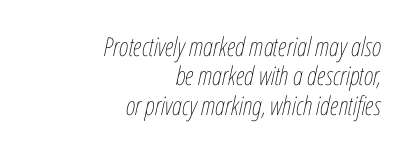
Rendered with sloped, italic letterforms. Stem width sits at or under what a default text font uses. The string is rendered with underlining switched off. The rendering anchors every line to the right-hand side.
